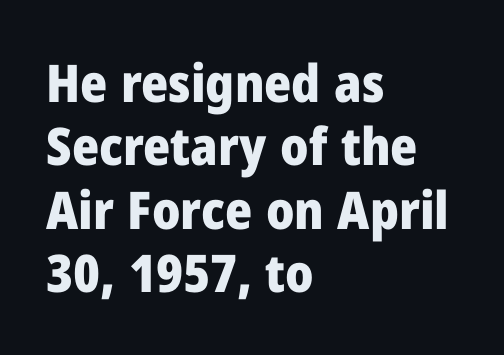
{"serif": "no", "italic": "no", "bold": "yes", "weight": "heavy", "width": "normal", "stroke_contrast": "low", "x_height": "medium", "monospaced": "no", "underline": "no", "align": "left", "line_spacing_ratio": 1.22, "letter_spacing": "normal", "letter_spacing_em": 0.0, "glyph_px": 52}
